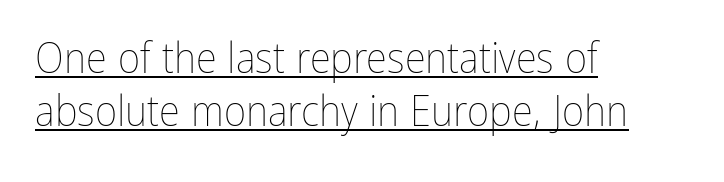
Q: Is the text bold? A: No.
Q: Is the text italic (slanted)? A: No, it is upright.
Q: Is the text underlined? A: Yes.
Q: How is the paragraph aligned? A: Left-aligned.
Q: Is the spacing between letters normal or unusually wide? A: Normal.
Q: Width (condensed, normal, or wide)? A: Condensed.
Q: Stroke contrast? A: Low.
Q: x-height? A: Medium.
Q: Monospaced? A: No.
